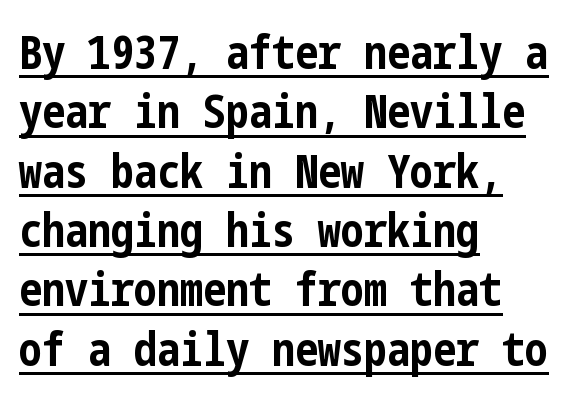
Q: Is the text bold? A: Yes.
Q: Is the text italic (slanted)? A: No, it is upright.
Q: Is the typeface a serif or a sans-serif typeface? A: Sans-serif.
Q: Is the text underlined? A: Yes.
Q: How is the paragraph aligned? A: Left-aligned.
Q: Is the spacing between letters normal or unusually wide? A: Normal.
Q: Is the spacing between lines tight, normal or loose? A: Normal.
Q: Width (condensed, normal, or wide)? A: Condensed.
Q: Stroke contrast? A: Low.
Q: x-height? A: Medium.
